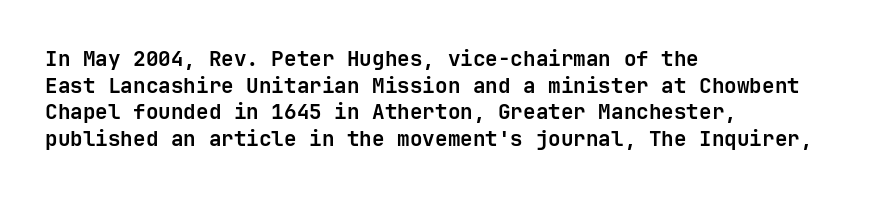
The image shows 21 px bold type, upright; set left-aligned, normal line spacing (1.27x), normal letter spacing, not underlined.
